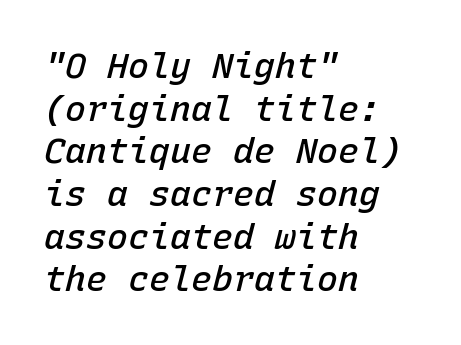
{"italic": "yes", "lean": "right", "slant_degrees": 15, "bold": "semi", "weight": "semibold", "width": "normal", "stroke_contrast": "low", "x_height": "medium", "monospaced": "yes", "underline": "no", "align": "left", "line_spacing_ratio": 1.22, "letter_spacing": "normal", "letter_spacing_em": 0.0, "glyph_px": 35}
